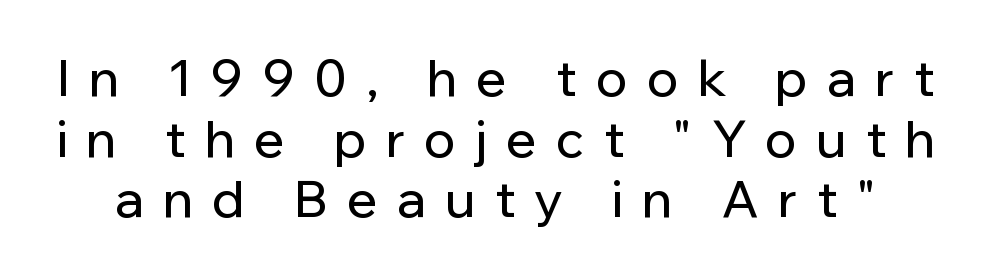
Q: Is the text italic (slanted)? A: No, it is upright.
Q: Is the typeface a serif or a sans-serif typeface? A: Sans-serif.
Q: Is the text underlined? A: No.
Q: Is the spacing between letters normal or unusually wide? A: Unusually wide.
Q: Width (condensed, normal, or wide)? A: Normal.
Q: Stroke contrast? A: Low.
Q: x-height? A: Medium.
Q: Monospaced? A: No.
